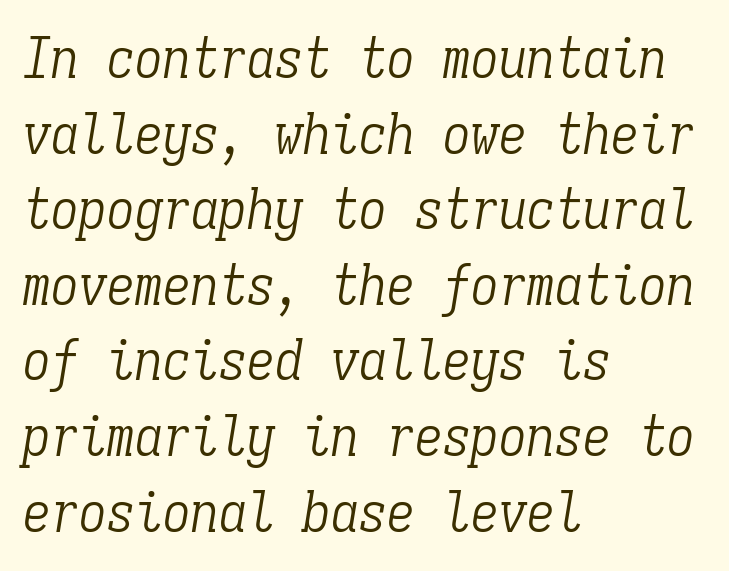
The image shows 56 px light, condensed serif type, italic (leaning right), monospaced; set left-aligned, normal line spacing (1.35x), normal letter spacing, not underlined; low stroke contrast and a medium x-height.
